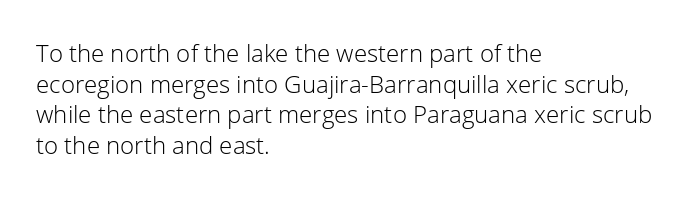
Q: Is the text bold? A: No.
Q: Is the text italic (slanted)? A: No, it is upright.
Q: Is the text underlined? A: No.
Q: How is the paragraph aligned? A: Left-aligned.
Q: Is the spacing between letters normal or unusually wide? A: Normal.
Q: Is the spacing between lines tight, normal or loose? A: Normal.
